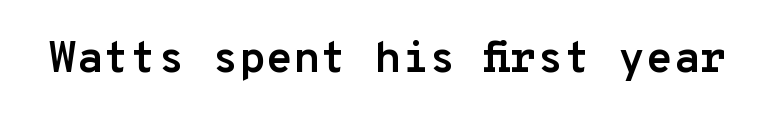
Q: Is the text bold? A: Yes.
Q: Is the text italic (slanted)? A: No, it is upright.
Q: Is the typeface a serif or a sans-serif typeface? A: Sans-serif.
Q: Is the text underlined? A: No.
Q: Is the spacing between letters normal or unusually wide? A: Normal.
Q: Width (condensed, normal, or wide)? A: Normal.
Q: Stroke contrast? A: Low.
Q: x-height? A: Medium.
Q: Monospaced? A: Yes.
